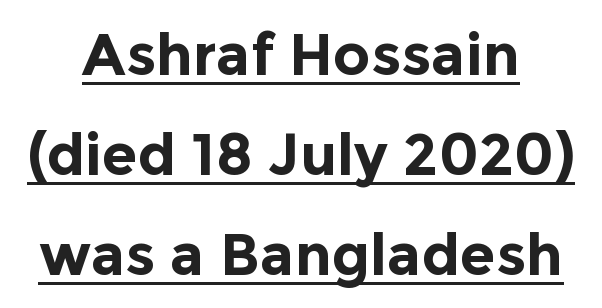
The face used here is rendered with its standard letterfit. I'd call this a sans setting — the letters go barefoot. Typographic density is high because the face is bold. The passage shown is typed in a proportional face where columns would drift. Upright lettering throughout.
